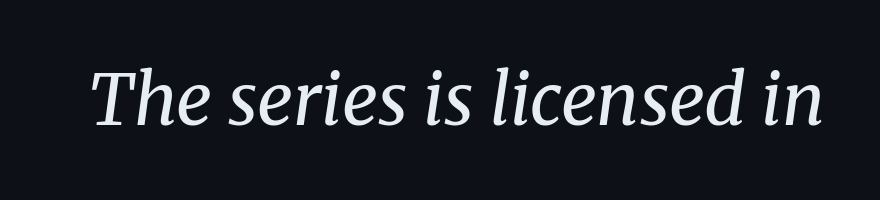
The image shows 71 px regular-weight serif type, italic (leaning right); set normal letter spacing, not underlined; medium stroke contrast and a medium x-height.
